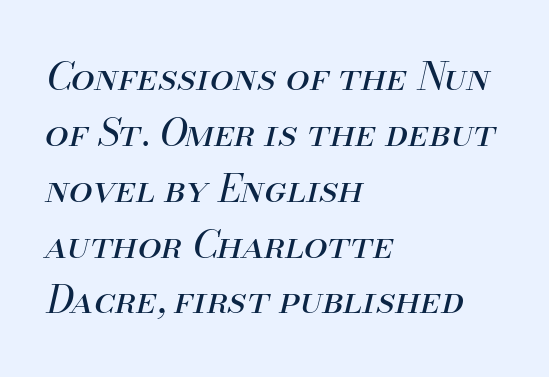
{"italic": "yes", "lean": "right", "slant_degrees": 13, "bold": "no", "weight": "regular", "width": "normal", "stroke_contrast": "medium", "x_height": "small", "monospaced": "no", "underline": "no", "align": "left", "line_spacing": "normal", "line_spacing_ratio": 1.47, "letter_spacing": "normal", "letter_spacing_em": 0.0, "glyph_px": 38}
